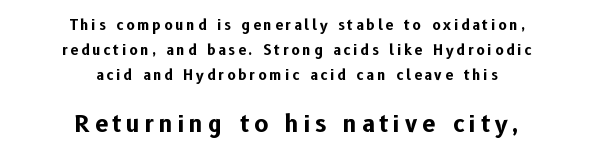
Q: Is the text bold? A: Yes.
Q: Is the text italic (slanted)? A: No, it is upright.
Q: Is the text underlined? A: No.
Q: How is the paragraph aligned? A: Centered.
Q: Is the spacing between letters normal or unusually wide? A: Unusually wide.
Q: Which block of text is set in a larger size, the first (top) or the second (bottom)? A: The second (bottom) one.
